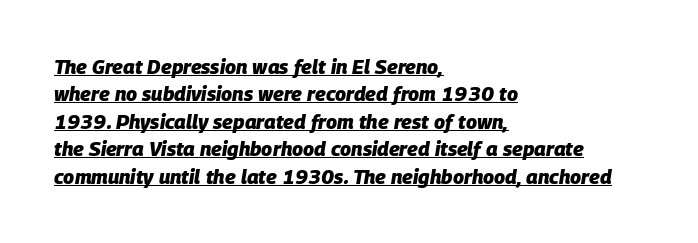
This rendering leaves character spacing at its baseline value. Quick note: italic. Horizontal bands of white between lines are of average thickness. Notice how a bar underscores the lettering throughout.
